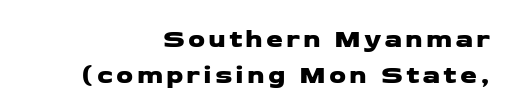
Q: Is the text underlined? A: No.
Q: How is the paragraph aligned? A: Right-aligned.
Q: Is the spacing between lines tight, normal or loose? A: Normal.
